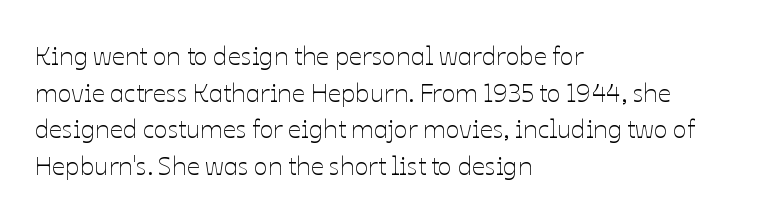
Q: Is the text bold? A: No.
Q: Is the text italic (slanted)? A: No, it is upright.
Q: Is the text underlined? A: No.
Q: How is the paragraph aligned? A: Left-aligned.
Q: Is the spacing between letters normal or unusually wide? A: Normal.
Q: Is the spacing between lines tight, normal or loose? A: Normal.
